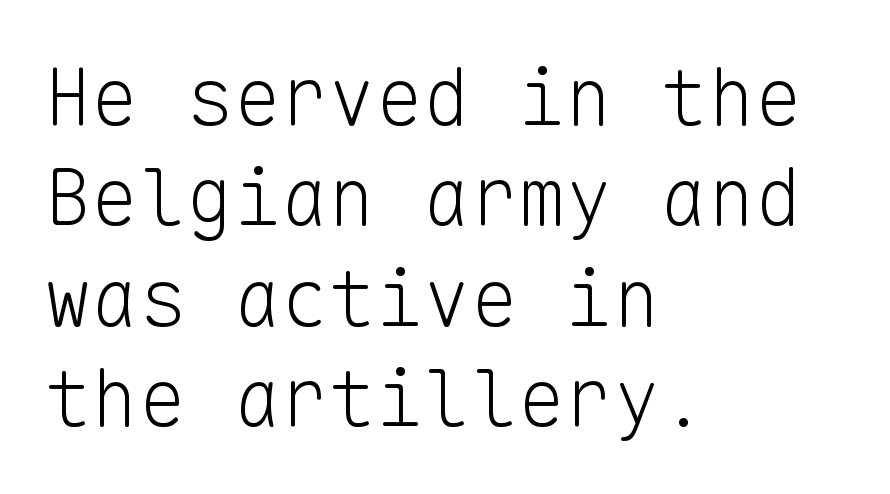
The image shows 79 px light sans-serif type, upright, monospaced; set left-aligned, normal line spacing (1.27x), normal letter spacing, not underlined; low stroke contrast and a medium x-height.
